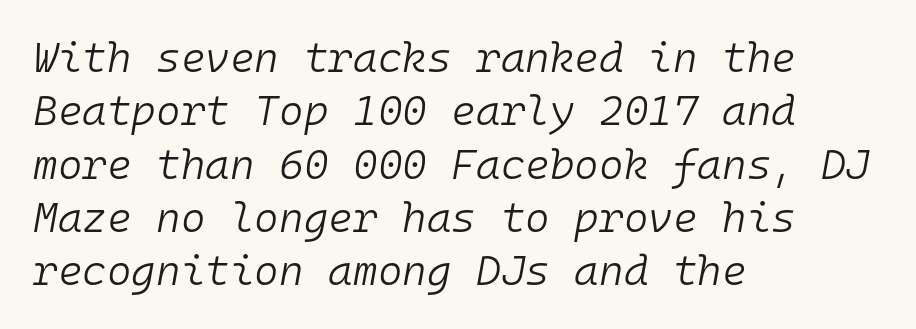
{"italic": "yes", "lean": "right", "slant_degrees": 10, "bold": "no", "weight": "light", "width": "normal", "stroke_contrast": "low", "x_height": "medium", "monospaced": "yes", "underline": "no", "align": "left", "line_spacing": "normal", "line_spacing_ratio": 1.27, "letter_spacing": "normal", "letter_spacing_em": 0.0, "glyph_px": 42}
